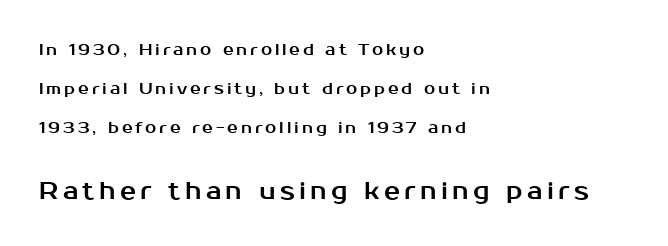
The image shows 24 px text type, upright; set left-aligned, loose line spacing (2.45x), not underlined; the second (bottom) block is 1.5x larger.
